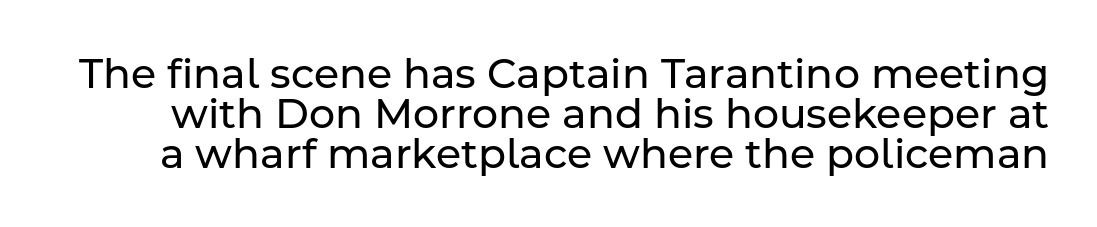
Q: Is the text bold? A: No.
Q: Is the text italic (slanted)? A: No, it is upright.
Q: Is the typeface a serif or a sans-serif typeface? A: Sans-serif.
Q: Is the text underlined? A: No.
Q: Is the spacing between letters normal or unusually wide? A: Normal.
Q: Is the spacing between lines tight, normal or loose? A: Tight.
Q: Width (condensed, normal, or wide)? A: Normal.
Q: Stroke contrast? A: Low.
Q: x-height? A: Medium.
Q: Monospaced? A: No.
